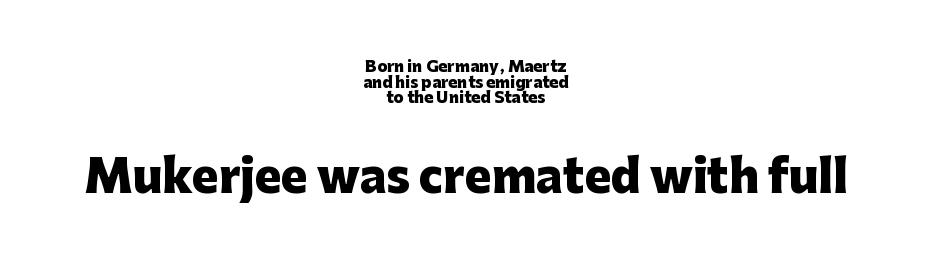
The image shows 44 px heavy sans-serif type, upright; set centered, tight line spacing (1.04x), normal letter spacing, not underlined; the second (bottom) block is 2.93x larger; low stroke contrast and a medium x-height.
